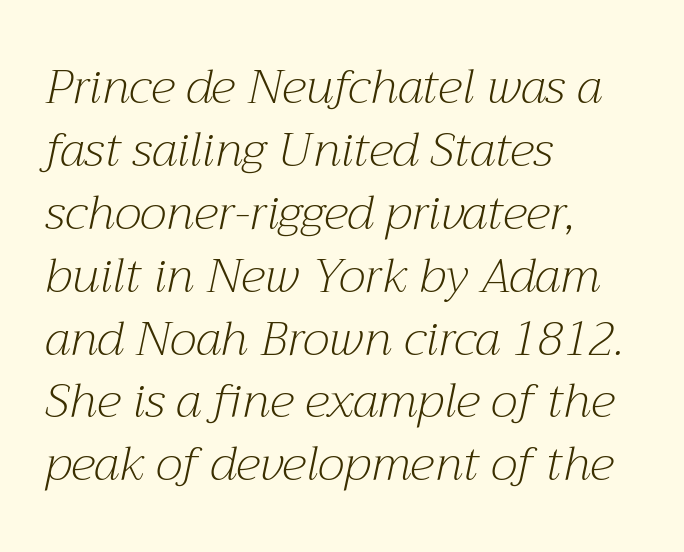
The image shows 48 px light serif type, italic (leaning right); set left-aligned, normal line spacing (1.31x), normal letter spacing, not underlined; medium stroke contrast and a medium x-height.
